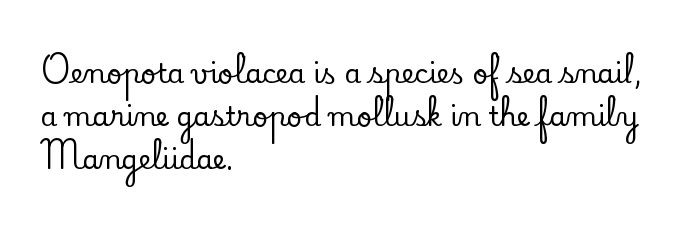
Notice how descenders clear the ascenders below comfortably — that's standard leading. Rendered with straight, roman letterforms. These lines keep a tight, regular rhythm from letter to letter. Only glyphs here, with clear space below each row. Line beginnings align vertically; line endings do not.
